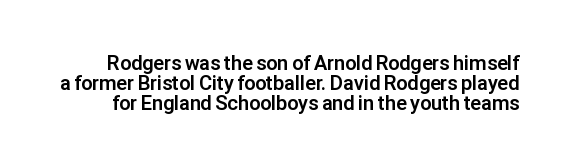
Words appear dense and cohesive because spacing is normal. The glyphs have the mass of a bold cut. Italic? Not at all — the glyphs are vertical. This sample trades vertical openness for compactness between lines.
